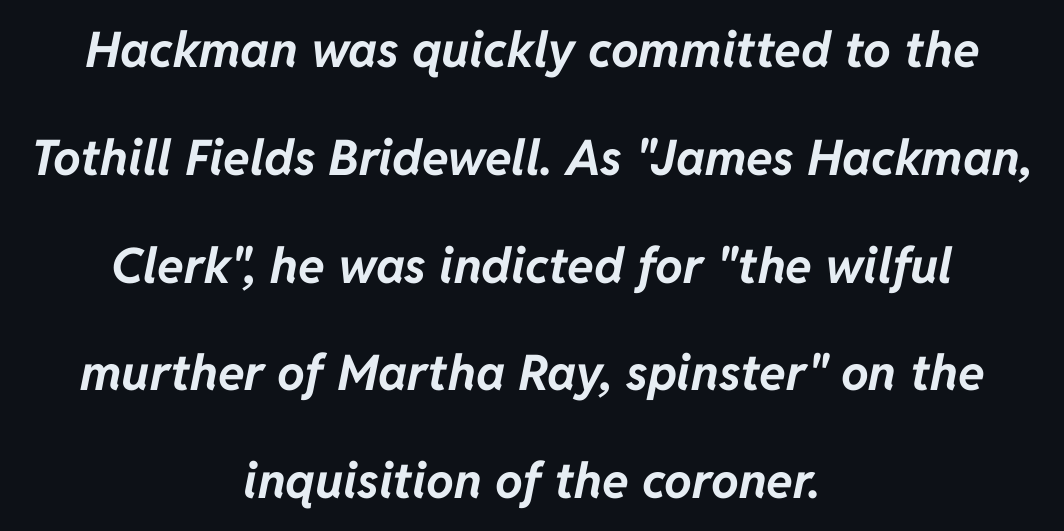
Q: Is the text bold? A: Yes.
Q: Is the text italic (slanted)? A: Yes, it leans right by about 11 degrees.
Q: Is the text underlined? A: No.
Q: How is the paragraph aligned? A: Centered.
Q: Is the spacing between letters normal or unusually wide? A: Normal.
Q: Is the spacing between lines tight, normal or loose? A: Loose.
Q: Width (condensed, normal, or wide)? A: Normal.
Q: Stroke contrast? A: Low.
Q: x-height? A: Medium.
Q: Monospaced? A: No.
